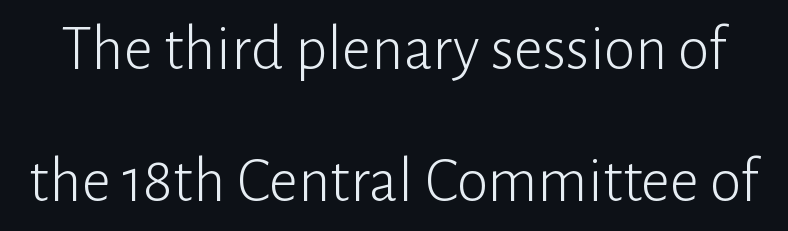
The image shows 64 px light sans-serif type, upright; set loose line spacing (2.06x), normal letter spacing, not underlined; low stroke contrast and a medium x-height.
